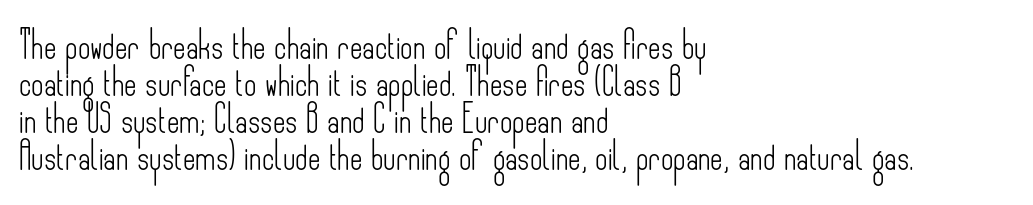
Q: Is the text bold? A: No.
Q: Is the text italic (slanted)? A: No, it is upright.
Q: Is the text underlined? A: No.
Q: How is the paragraph aligned? A: Left-aligned.
Q: Is the spacing between letters normal or unusually wide? A: Normal.
Q: Is the spacing between lines tight, normal or loose? A: Normal.
